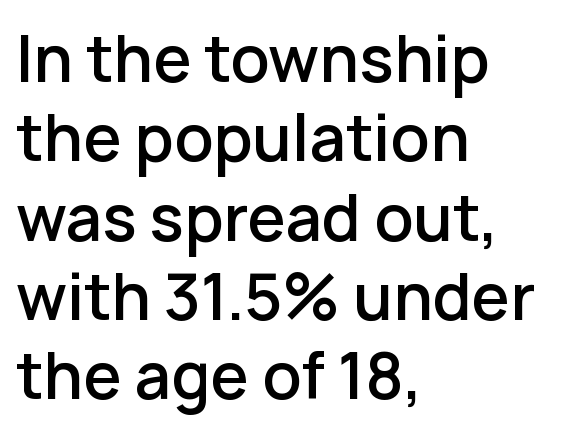
The image shows 62 px semibold sans-serif type, upright; set left-aligned, normal line spacing (1.28x), normal letter spacing, not underlined; low stroke contrast and a medium x-height.
